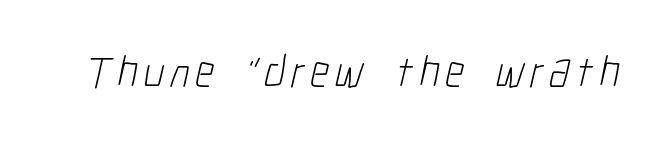
{"serif": "no", "bold": "no", "weight": "light", "width": "condensed", "stroke_contrast": "low", "x_height": "medium", "monospaced": "no", "underline": "no", "glyph_px": 45}
